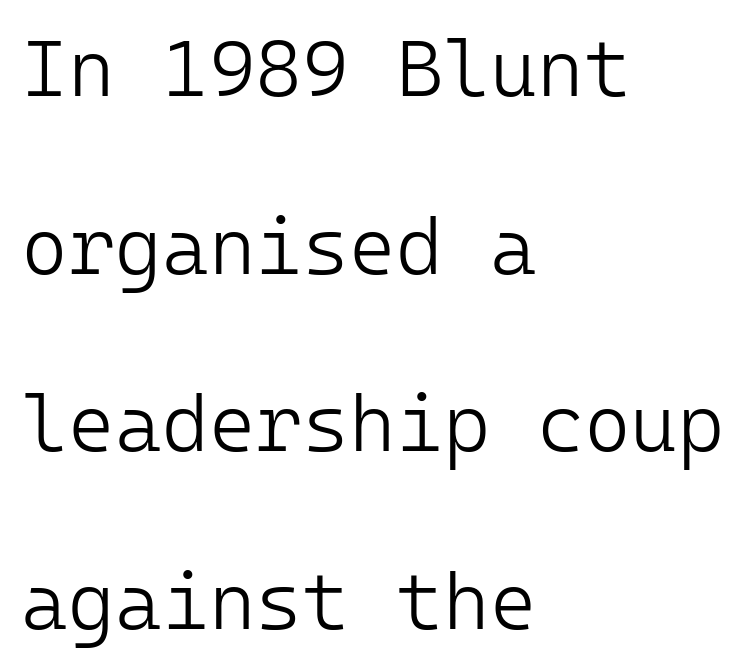
The image shows 80 px light sans-serif type, upright, monospaced; set left-aligned, loose line spacing (2.22x), normal letter spacing, not underlined; low stroke contrast and a medium x-height.
